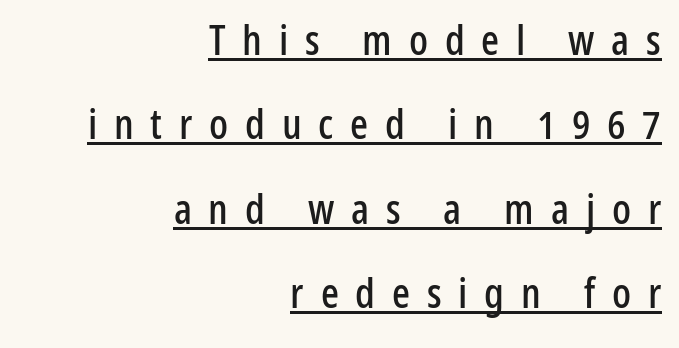
Q: Is the text italic (slanted)? A: No, it is upright.
Q: Is the typeface a serif or a sans-serif typeface? A: Sans-serif.
Q: Is the text underlined? A: Yes.
Q: How is the paragraph aligned? A: Right-aligned.
Q: Is the spacing between letters normal or unusually wide? A: Unusually wide.
Q: Is the spacing between lines tight, normal or loose? A: Loose.
Q: Width (condensed, normal, or wide)? A: Condensed.
Q: Stroke contrast? A: Low.
Q: x-height? A: Medium.
Q: Monospaced? A: No.
